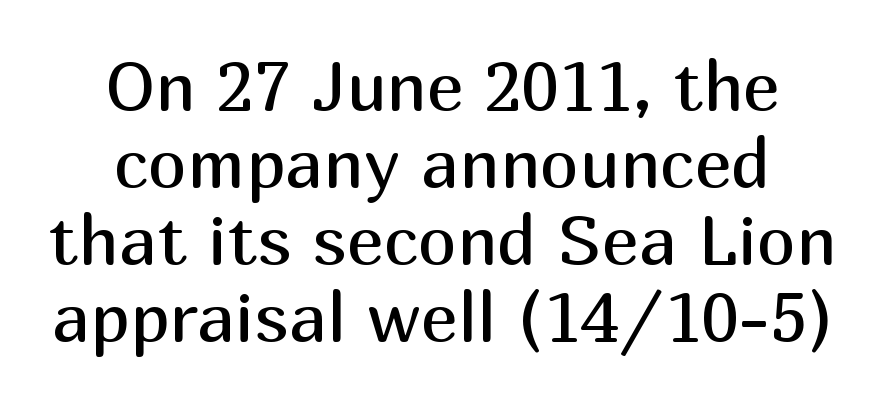
The image shows 70 px regular-weight sans-serif type, upright; set centered, tight line spacing (1.1x), normal letter spacing, not underlined; medium stroke contrast and a medium x-height.
